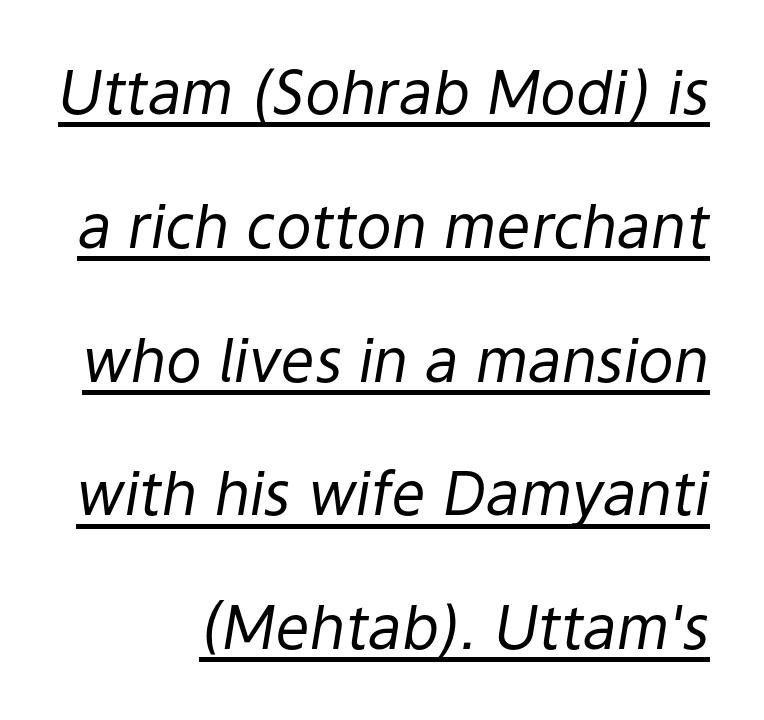
The image shows 60 px regular-weight type, italic (leaning right); set loose line spacing (2.23x), normal letter spacing, underlined; low stroke contrast and a medium x-height.
